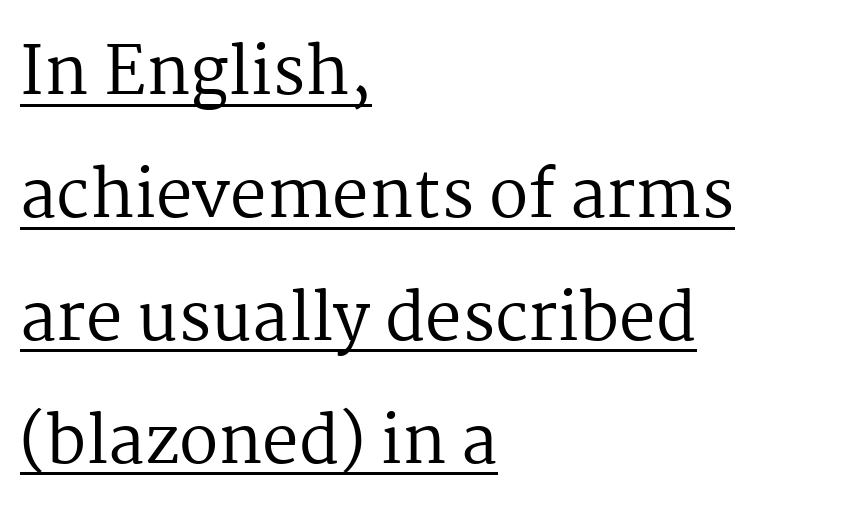
Q: Is the text bold? A: No.
Q: Is the text italic (slanted)? A: No, it is upright.
Q: Is the typeface a serif or a sans-serif typeface? A: Serif.
Q: Is the text underlined? A: Yes.
Q: How is the paragraph aligned? A: Left-aligned.
Q: Is the spacing between letters normal or unusually wide? A: Normal.
Q: Width (condensed, normal, or wide)? A: Normal.
Q: Stroke contrast? A: Medium.
Q: x-height? A: Medium.
Q: Monospaced? A: No.
